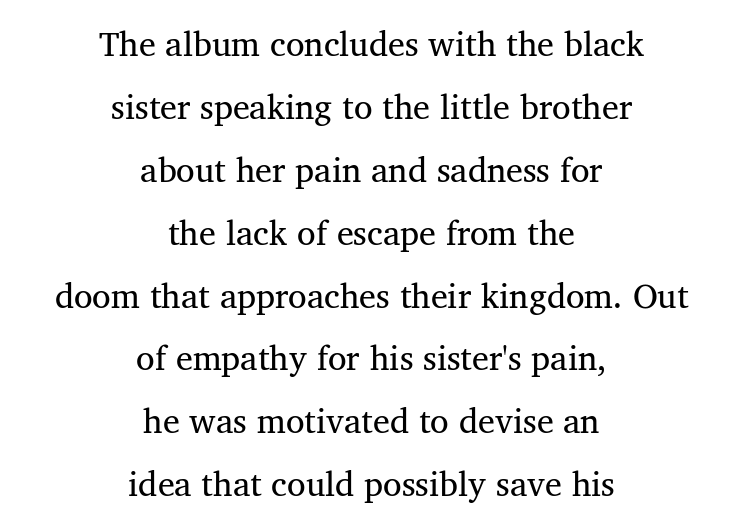
Q: Is the text bold? A: No.
Q: Is the typeface a serif or a sans-serif typeface? A: Serif.
Q: Is the text underlined? A: No.
Q: How is the paragraph aligned? A: Centered.
Q: Is the spacing between letters normal or unusually wide? A: Normal.
Q: Width (condensed, normal, or wide)? A: Normal.
Q: Stroke contrast? A: Medium.
Q: x-height? A: Medium.
Q: Monospaced? A: No.
